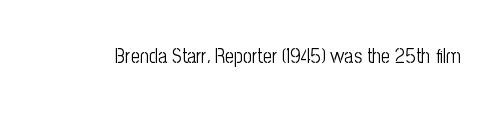
Posture: upright roman. Short note: letters normally spaced. The weight would be labelled regular, book, light, or lighter still. Lines of text with bare space underneath.
